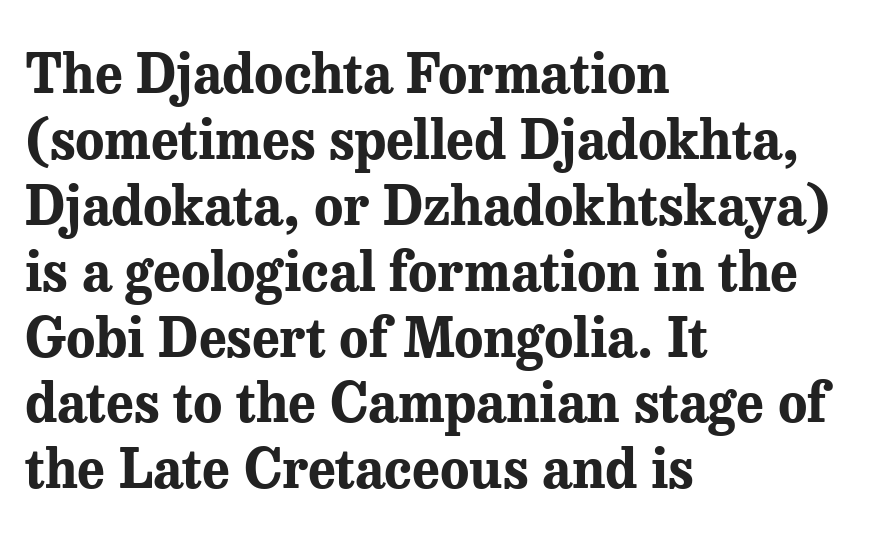
Q: Is the text bold? A: Yes.
Q: Is the text italic (slanted)? A: No, it is upright.
Q: Is the typeface a serif or a sans-serif typeface? A: Serif.
Q: Is the text underlined? A: No.
Q: How is the paragraph aligned? A: Left-aligned.
Q: Is the spacing between letters normal or unusually wide? A: Normal.
Q: Width (condensed, normal, or wide)? A: Normal.
Q: Stroke contrast? A: Medium.
Q: x-height? A: Medium.
Q: Monospaced? A: No.
